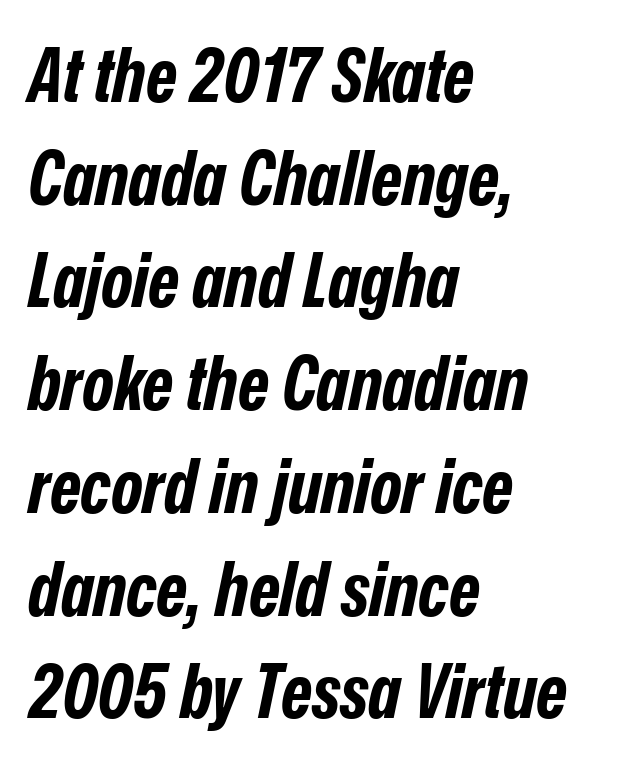
Beneath every word, the page is bare. Weight check: bold — yes, fully. Varying glyph widths throughout — classic text-font behaviour. The face used here is rendered with its standard letterfit. The typesetter chose a ragged-right arrangement here. Leading: standard.
